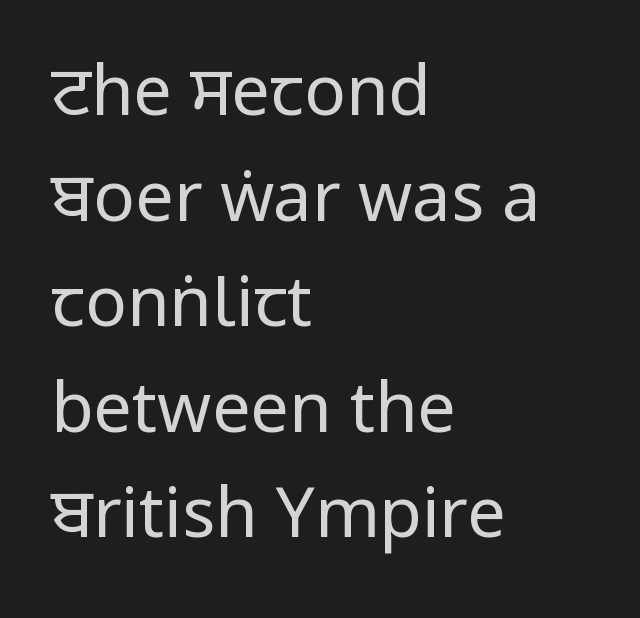
Q: Is the text bold? A: No.
Q: Is the text italic (slanted)? A: No, it is upright.
Q: Is the typeface a serif or a sans-serif typeface? A: Sans-serif.
Q: Is the text underlined? A: No.
Q: How is the paragraph aligned? A: Left-aligned.
Q: Is the spacing between letters normal or unusually wide? A: Normal.
Q: Is the spacing between lines tight, normal or loose? A: Normal.
Q: Width (condensed, normal, or wide)? A: Condensed.
Q: Stroke contrast? A: Low.
Q: x-height? A: Large.
Q: Monospaced? A: No.
